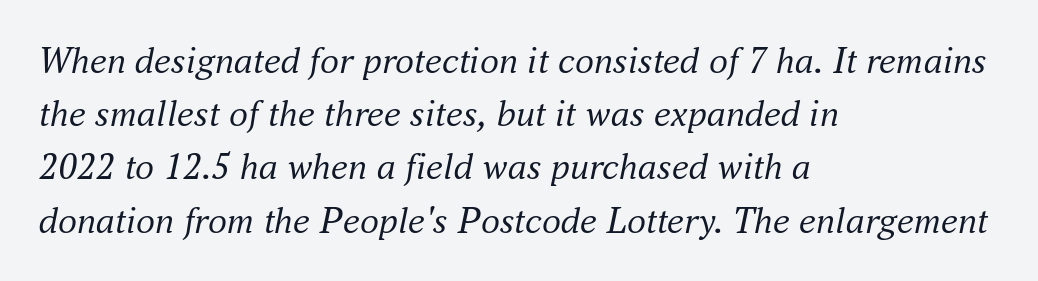
Q: Is the text bold? A: No.
Q: Is the text italic (slanted)? A: Yes, it leans right by about 16 degrees.
Q: Is the typeface a serif or a sans-serif typeface? A: Serif.
Q: Is the text underlined? A: No.
Q: How is the paragraph aligned? A: Left-aligned.
Q: Is the spacing between letters normal or unusually wide? A: Normal.
Q: Is the spacing between lines tight, normal or loose? A: Normal.
Q: Width (condensed, normal, or wide)? A: Normal.
Q: Stroke contrast? A: Medium.
Q: x-height? A: Small.
Q: Monospaced? A: No.
